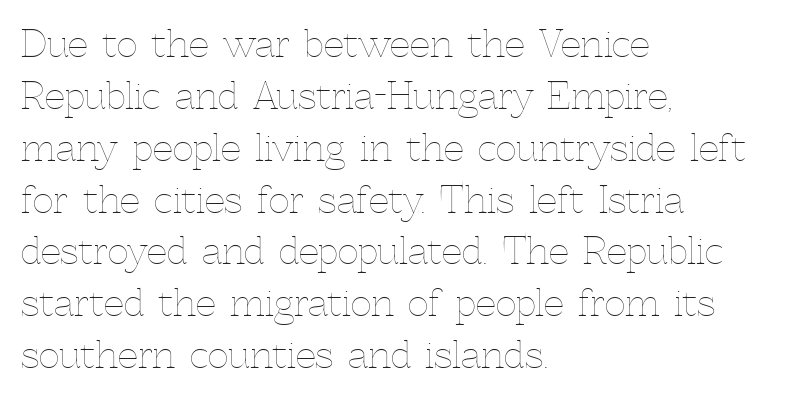
Q: Is the text bold? A: No.
Q: Is the text italic (slanted)? A: No, it is upright.
Q: Is the text underlined? A: No.
Q: How is the paragraph aligned? A: Left-aligned.
Q: Is the spacing between letters normal or unusually wide? A: Normal.
Q: Is the spacing between lines tight, normal or loose? A: Normal.
Q: Width (condensed, normal, or wide)? A: Normal.
Q: x-height? A: Medium.
Q: Monospaced? A: No.
